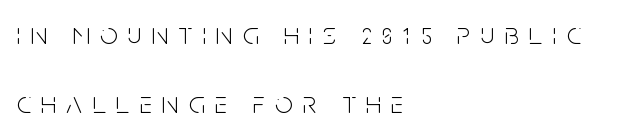
Q: Is the text bold? A: No.
Q: Is the text italic (slanted)? A: No, it is upright.
Q: Is the typeface a serif or a sans-serif typeface? A: Sans-serif.
Q: Is the text underlined? A: No.
Q: How is the paragraph aligned? A: Left-aligned.
Q: Is the spacing between letters normal or unusually wide? A: Unusually wide.
Q: Is the spacing between lines tight, normal or loose? A: Loose.
Q: Width (condensed, normal, or wide)? A: Condensed.
Q: Stroke contrast? A: Low.
Q: x-height? A: Large.
Q: Monospaced? A: No.
